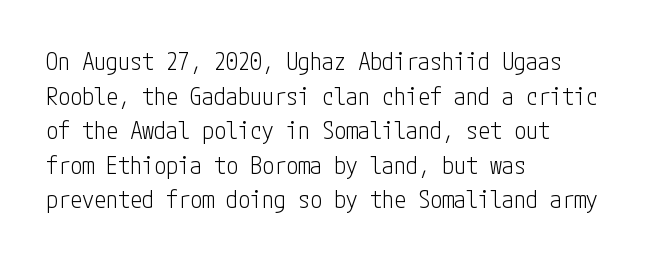
{"italic": "no", "bold": "no", "underline": "no", "align": "left", "line_spacing": "normal", "line_spacing_ratio": 1.44, "letter_spacing": "normal", "letter_spacing_em": 0.0, "glyph_px": 24}
